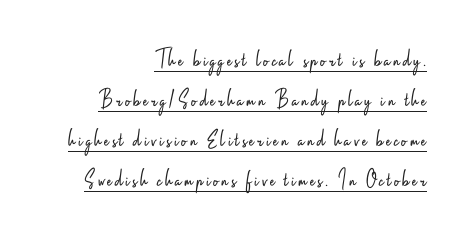
Q: Is the text bold? A: No.
Q: Is the text italic (slanted)? A: Yes.
Q: Is the text underlined? A: Yes.
Q: How is the paragraph aligned? A: Right-aligned.
Q: Is the spacing between lines tight, normal or loose? A: Normal.
